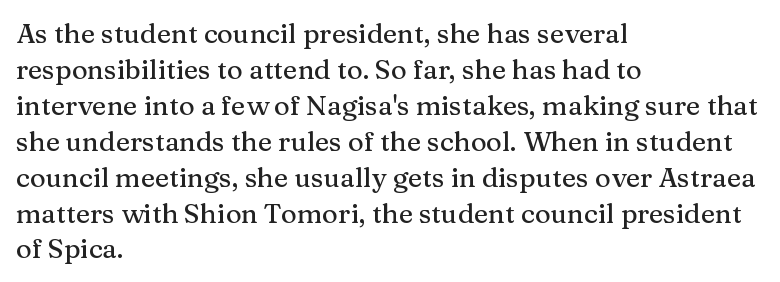
Vertically, the passage feels balanced, rows spaced as you'd expect. The face used here is rendered with its standard letterfit. The words here are not underlined. Posture: straight, roman, zero tilt.
